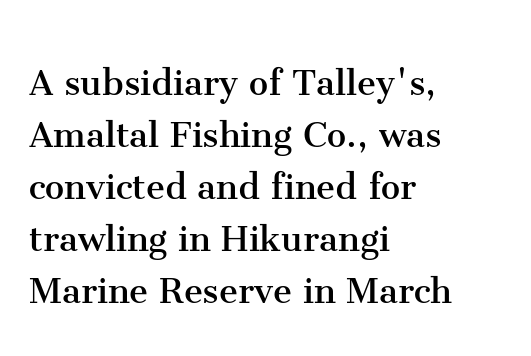
Q: Is the text bold? A: No.
Q: Is the text italic (slanted)? A: No, it is upright.
Q: Is the typeface a serif or a sans-serif typeface? A: Serif.
Q: Is the text underlined? A: No.
Q: How is the paragraph aligned? A: Left-aligned.
Q: Is the spacing between letters normal or unusually wide? A: Normal.
Q: Width (condensed, normal, or wide)? A: Normal.
Q: Stroke contrast? A: Medium.
Q: x-height? A: Medium.
Q: Monospaced? A: No.
